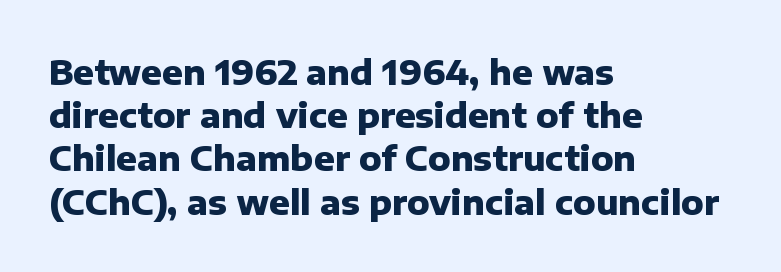
Each letter keeps its own natural width here, so spacing adapts to shape. This sample uses an upright cut, with every glyph sitting square on the baseline. Reading down the column, the eye jumps a familiar distance to each next line. This is sans-serif lettering, the kind often seen on screens and signage.
